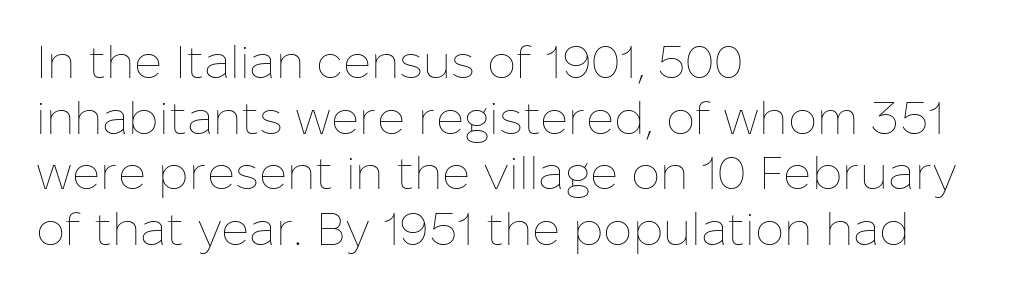
{"italic": "no", "bold": "no", "weight": "thin", "width": "normal", "stroke_contrast": "low", "x_height": "medium", "monospaced": "no", "underline": "no", "align": "left", "line_spacing_ratio": 1.21, "letter_spacing": "normal", "letter_spacing_em": 0.0, "glyph_px": 46}
